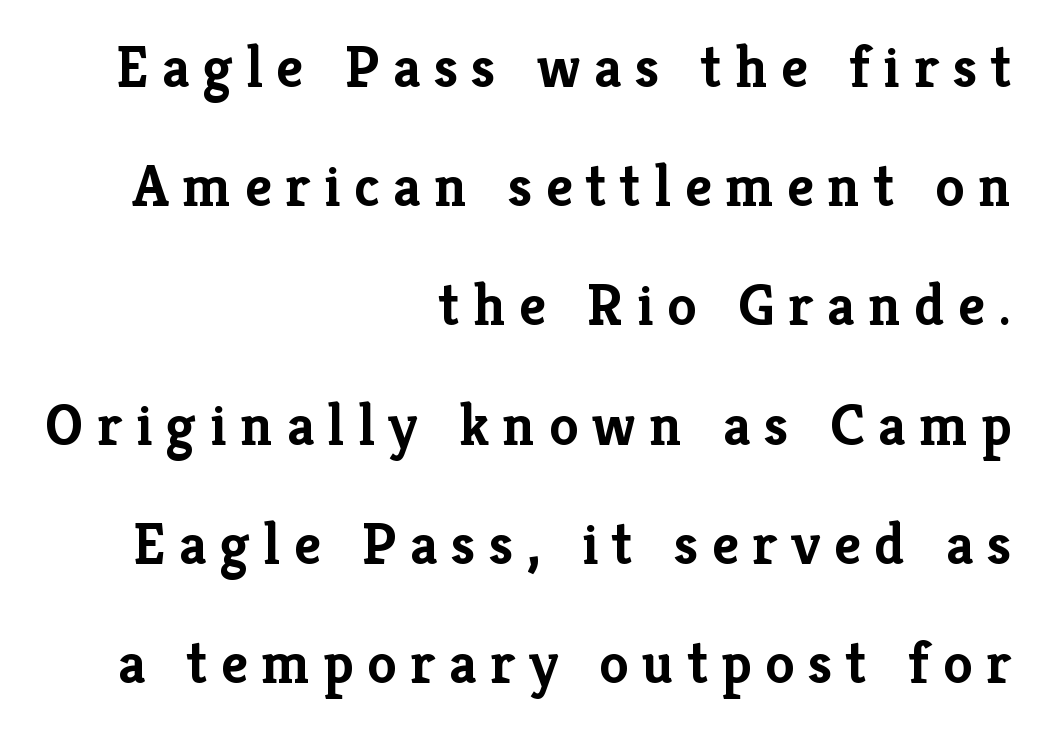
{"serif": "yes", "italic": "no", "bold": "yes", "weight": "semibold", "width": "normal", "stroke_contrast": "low", "x_height": "medium", "monospaced": "no", "underline": "no", "align": "right", "line_spacing": "loose", "line_spacing_ratio": 2.02, "letter_spacing": "wide", "letter_spacing_em": 0.23, "glyph_px": 59}
